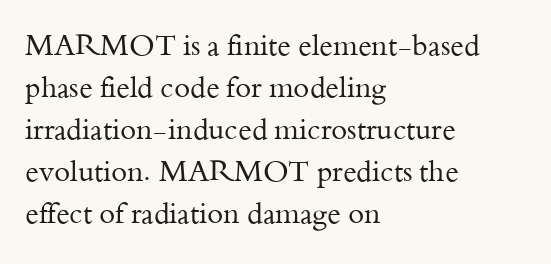
No word sits above an underline. The rendering keeps characters at their native spacing. The font sits on the lighter half of the weight spectrum, regular included. Horizontal alignment here is leftward, the default for most running prose. The lettering stays uniformly vertical, giving the passage a roman look. Varying glyph widths throughout — classic text-font behaviour.
